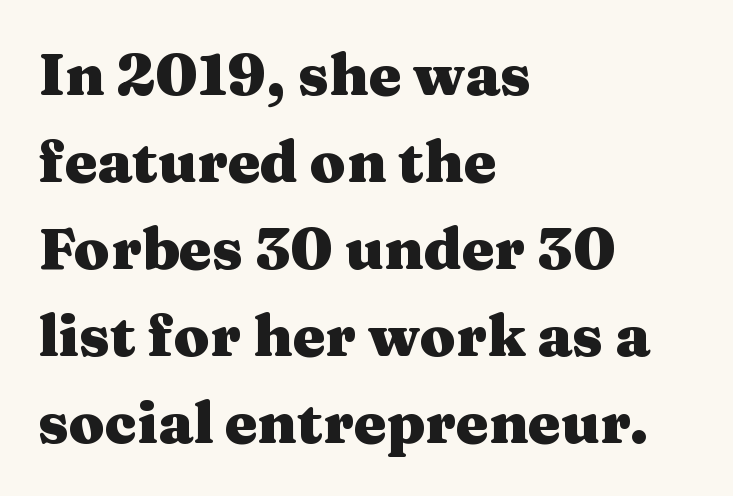
You could not count columns in this text — the font is proportionally spaced. This rendering uses left alignment, leaving the right contour irregular. In terms of weight, the rendering is a true, heavy bold. Look at the tracking — it's just the regular setting, nothing added. This sample keeps an unexceptional amount of space between lines.
